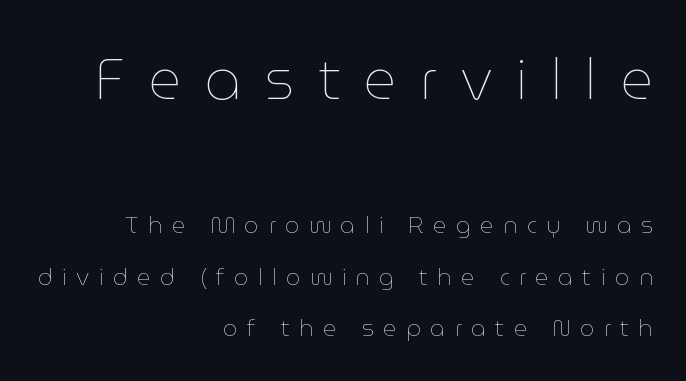
{"italic": "no", "bold": "no", "weight": "thin", "width": "normal", "stroke_contrast": "low", "x_height": "medium", "monospaced": "no", "underline": "no", "align": "right", "line_spacing": "loose", "line_spacing_ratio": 2.24, "letter_spacing": "wide", "letter_spacing_em": 0.41, "larger_block": "first", "size_ratio": 2.48, "glyph_px": 57}
